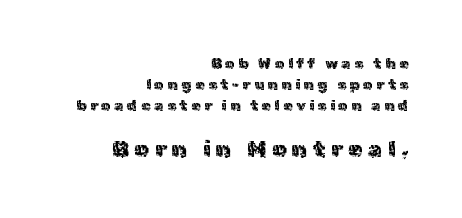
The cut favours lightness, reaching ordinary text weight at its darkest. The axis of the letterforms is exactly vertical. Check the space under the baseline: it is left empty. The lines in this sample share a right terminus and differ only in where they begin. If you measured baseline to baseline, you'd find a middling distance. Visually, the bottom section dominates because its glyphs are scaled up.
